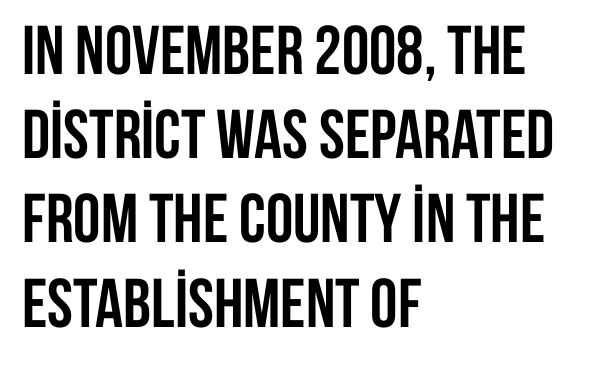
{"serif": "no", "italic": "no", "bold": "yes", "weight": "semibold", "width": "condensed", "stroke_contrast": "low", "x_height": "large", "monospaced": "no", "underline": "no", "align": "left", "line_spacing_ratio": 1.22, "letter_spacing": "normal", "letter_spacing_em": 0.0, "glyph_px": 69}
